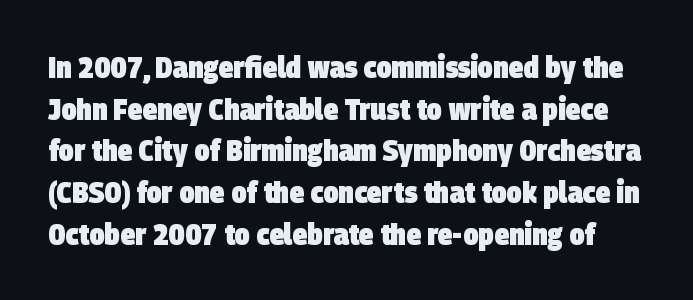
Character widths vary here, with narrow letters taking less room than wide ones. Notice how descenders clear the ascenders below comfortably — that's standard leading. This rendering leaves character spacing at its baseline value. I'd describe the lettering as bold — thick and assertive. Unlike a traditional serif, this face leaves its strokes unadorned. Descender tails drop into unmarked territory.
